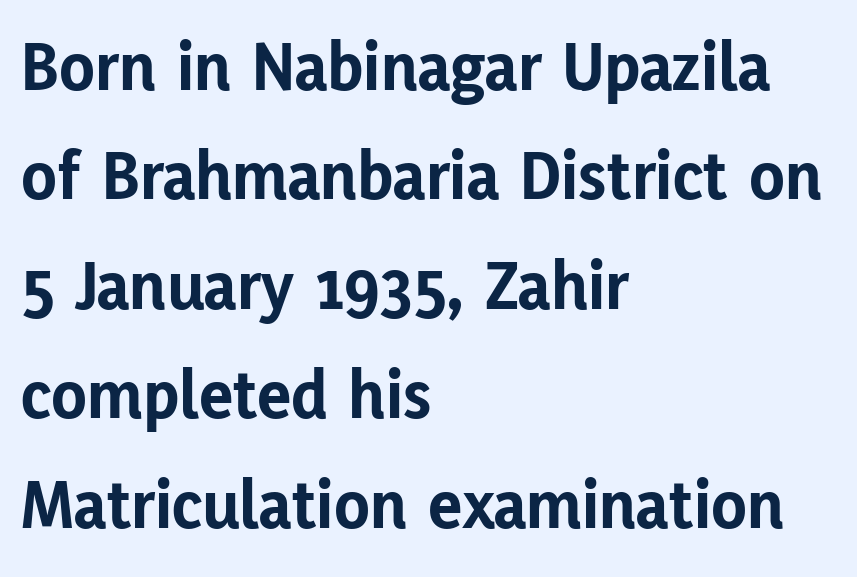
Q: Is the text bold? A: Yes.
Q: Is the text italic (slanted)? A: No, it is upright.
Q: Is the typeface a serif or a sans-serif typeface? A: Sans-serif.
Q: Is the text underlined? A: No.
Q: How is the paragraph aligned? A: Left-aligned.
Q: Is the spacing between letters normal or unusually wide? A: Normal.
Q: Is the spacing between lines tight, normal or loose? A: Normal.
Q: Width (condensed, normal, or wide)? A: Normal.
Q: Stroke contrast? A: Low.
Q: x-height? A: Medium.
Q: Monospaced? A: No.
